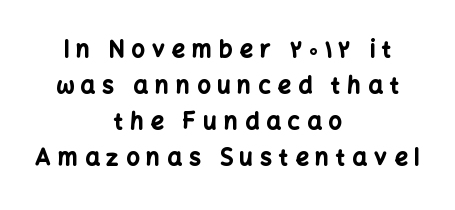
Q: Is the text bold? A: Yes.
Q: Is the text italic (slanted)? A: No, it is upright.
Q: Is the text underlined? A: No.
Q: How is the paragraph aligned? A: Centered.
Q: Is the spacing between letters normal or unusually wide? A: Unusually wide.
Q: Is the spacing between lines tight, normal or loose? A: Normal.
